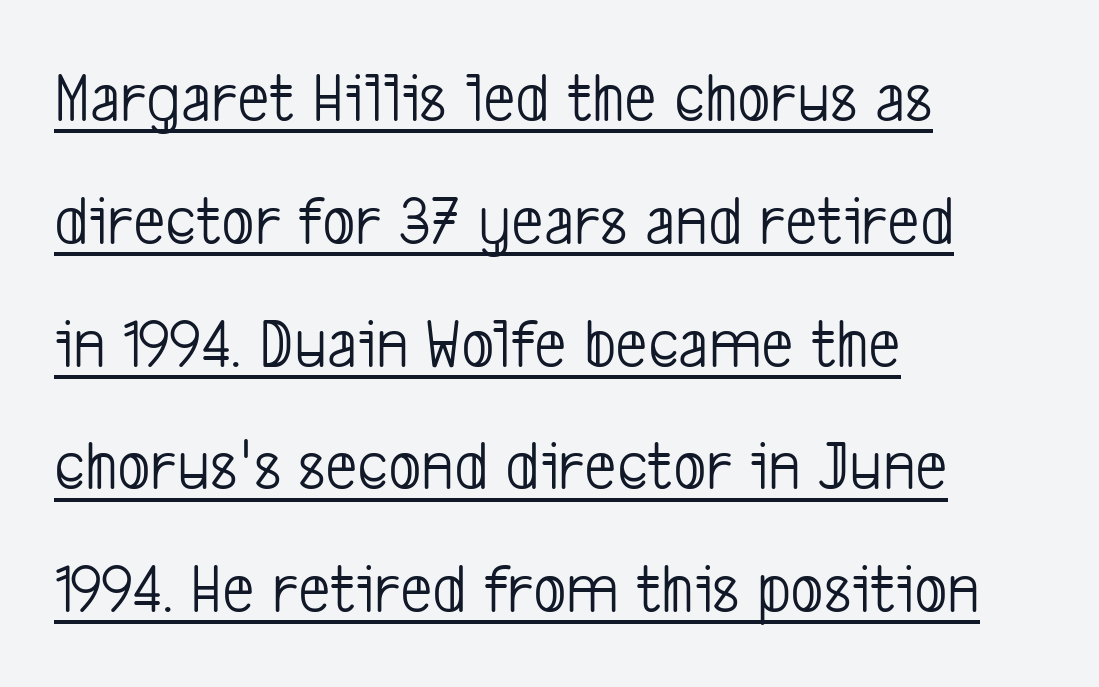
Q: Is the text bold? A: No.
Q: Is the typeface a serif or a sans-serif typeface? A: Sans-serif.
Q: Is the text underlined? A: Yes.
Q: How is the paragraph aligned? A: Left-aligned.
Q: Is the spacing between letters normal or unusually wide? A: Normal.
Q: Width (condensed, normal, or wide)? A: Condensed.
Q: Stroke contrast? A: Low.
Q: x-height? A: Medium.
Q: Monospaced? A: No.
